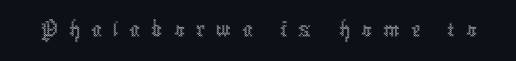
These glyphs show unthickened strokes, regular width or finer. You could only call the tracking loose — the letters float apart. Quick note: not italic, upright. Clear beneath every line of the passage. Think of a printed novel: that variable character pitch is what you see here.
